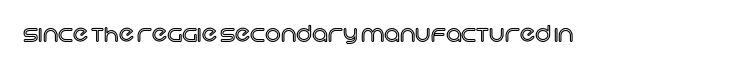
Q: Is the text italic (slanted)? A: No, it is upright.
Q: Is the text underlined? A: No.
Q: Is the spacing between letters normal or unusually wide? A: Normal.
